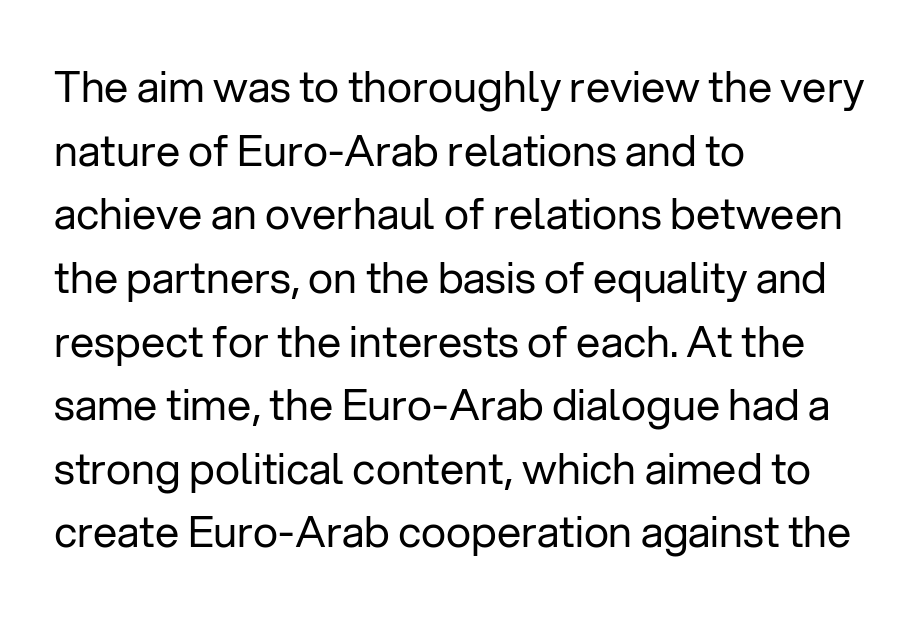
Q: Is the text bold? A: No.
Q: Is the text italic (slanted)? A: No, it is upright.
Q: Is the typeface a serif or a sans-serif typeface? A: Sans-serif.
Q: Is the text underlined? A: No.
Q: How is the paragraph aligned? A: Left-aligned.
Q: Is the spacing between letters normal or unusually wide? A: Normal.
Q: Is the spacing between lines tight, normal or loose? A: Normal.
Q: Width (condensed, normal, or wide)? A: Normal.
Q: Stroke contrast? A: Low.
Q: x-height? A: Medium.
Q: Monospaced? A: No.
